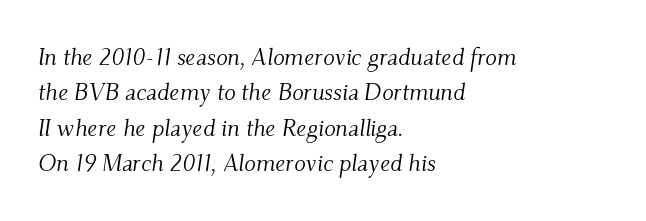
{"italic": "yes", "lean": "right", "slant_degrees": 9, "bold": "no", "underline": "no", "align": "left", "line_spacing": "normal", "line_spacing_ratio": 1.47, "letter_spacing": "normal", "letter_spacing_em": 0.0, "glyph_px": 24}
